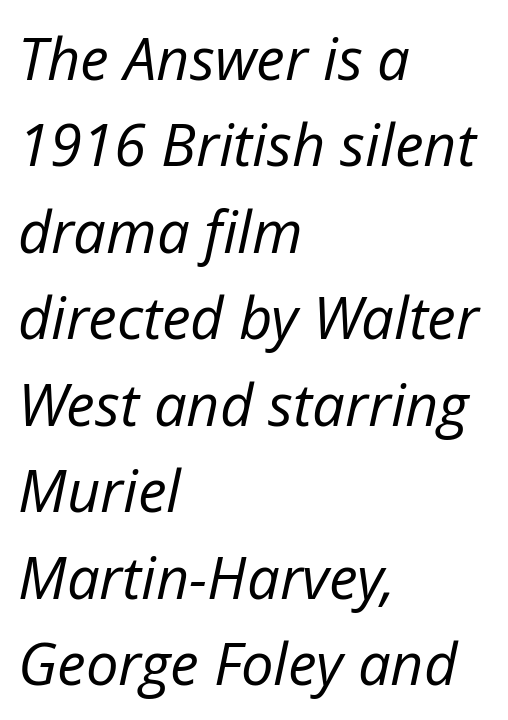
The image shows 58 px regular-weight type, italic (leaning right); set left-aligned, normal line spacing (1.49x), normal letter spacing, not underlined; low stroke contrast and a medium x-height.
